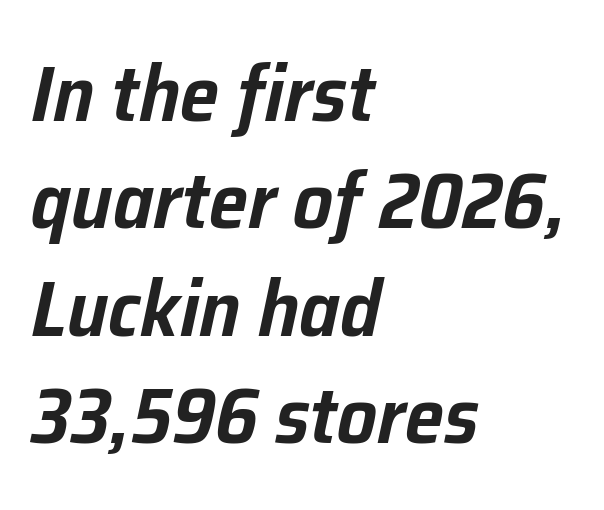
{"italic": "yes", "lean": "right", "slant_degrees": 12, "width": "normal", "stroke_contrast": "low", "x_height": "medium", "monospaced": "no", "underline": "no", "align": "left", "line_spacing": "normal", "line_spacing_ratio": 1.36, "letter_spacing": "normal", "letter_spacing_em": 0.0, "glyph_px": 79}
